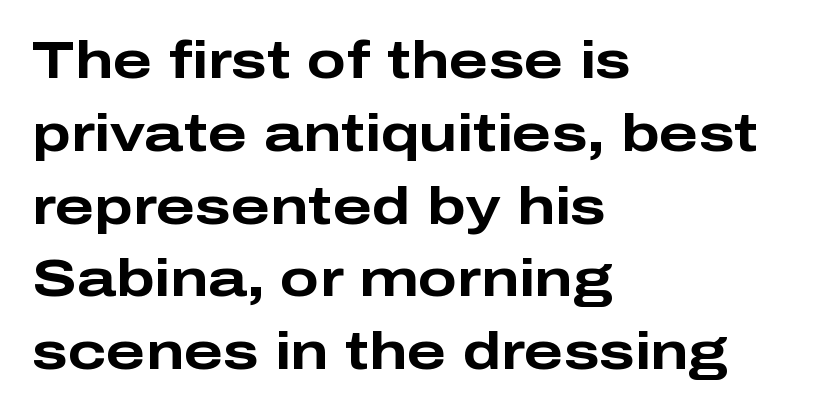
{"serif": "no", "italic": "no", "bold": "yes", "weight": "bold", "width": "wide", "stroke_contrast": "low", "x_height": "medium", "monospaced": "no", "underline": "no", "align": "left", "line_spacing": "normal", "line_spacing_ratio": 1.4, "letter_spacing": "normal", "letter_spacing_em": 0.0, "glyph_px": 52}
